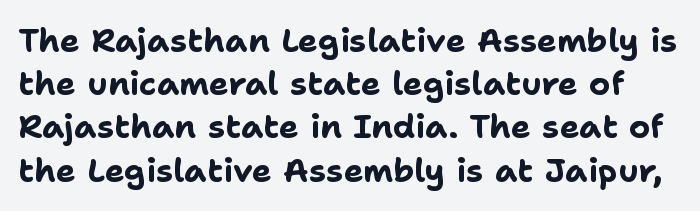
The image shows 33 px bold sans-serif type, upright; set normal line spacing (1.31x), normal letter spacing, not underlined; low stroke contrast and a medium x-height.
